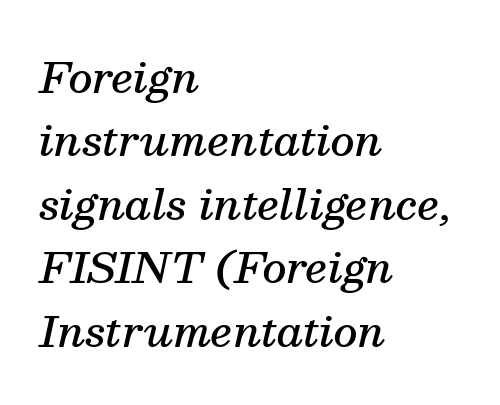
The image shows 42 px semibold serif type, italic (leaning right); set left-aligned, normal line spacing (1.51x), normal letter spacing, not underlined; medium stroke contrast and a medium x-height.
